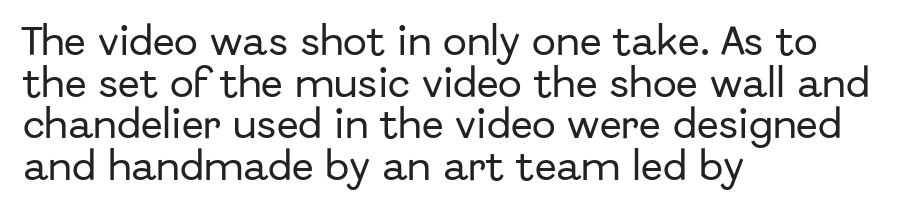
These lines were composed using upright roman letters. The horizontal fit of the characters is conventional and even. The rows are spaced the way most documents space them. Rule under the text: the space is simply empty. This sample has the flowing, uneven cadence of proportional lettering.
